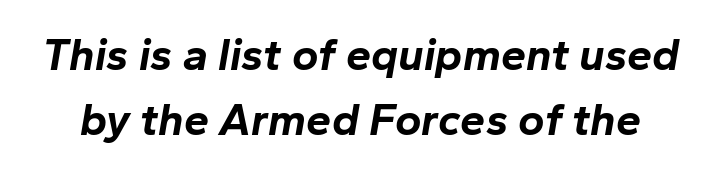
Q: Is the text bold? A: Yes.
Q: Is the text italic (slanted)? A: Yes, it leans right by about 10 degrees.
Q: Is the text underlined? A: No.
Q: Is the spacing between letters normal or unusually wide? A: Normal.
Q: Is the spacing between lines tight, normal or loose? A: Normal.
Q: Width (condensed, normal, or wide)? A: Normal.
Q: Stroke contrast? A: Low.
Q: x-height? A: Medium.
Q: Monospaced? A: No.
